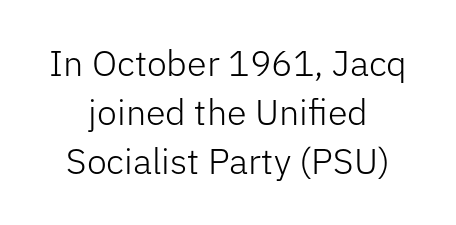
Q: Is the text bold? A: No.
Q: Is the text italic (slanted)? A: No, it is upright.
Q: Is the typeface a serif or a sans-serif typeface? A: Sans-serif.
Q: Is the text underlined? A: No.
Q: How is the paragraph aligned? A: Centered.
Q: Is the spacing between letters normal or unusually wide? A: Normal.
Q: Is the spacing between lines tight, normal or loose? A: Normal.
Q: Width (condensed, normal, or wide)? A: Normal.
Q: Stroke contrast? A: Low.
Q: x-height? A: Medium.
Q: Monospaced? A: No.
